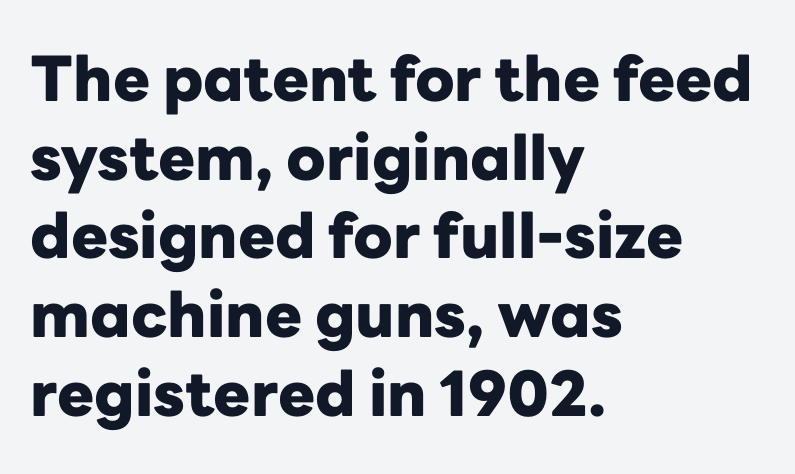
{"serif": "no", "italic": "no", "bold": "yes", "weight": "heavy", "width": "normal", "stroke_contrast": "low", "x_height": "medium", "monospaced": "no", "underline": "no", "align": "left", "line_spacing": "normal", "line_spacing_ratio": 1.27, "letter_spacing": "normal", "letter_spacing_em": 0.0, "glyph_px": 62}
